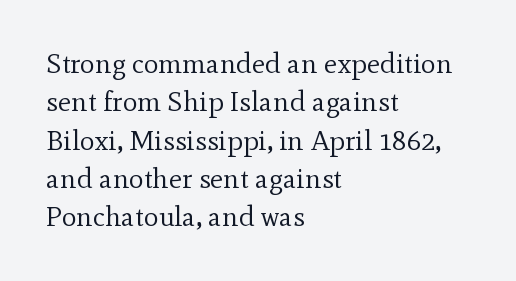
Varying glyph widths throughout — classic text-font behaviour. Baseline-to-baseline distance is the conventional proportion of letter height. Between one letter and the next there's only the usual sliver of space. The ragged edge is on the right, which tells us the setting is flush left. Observe the serifs anchoring each vertical stroke in this sample. Does the lettering tilt? It doesn't — this is upright.
